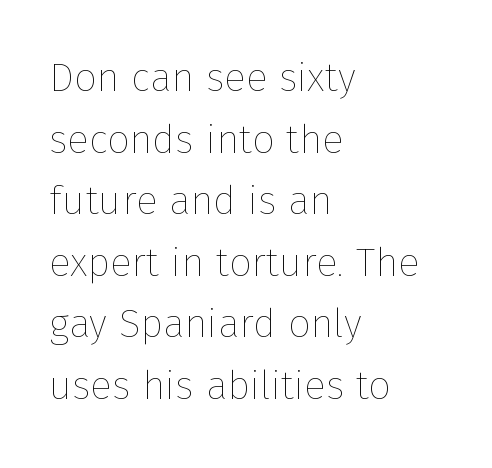
Q: Is the text bold? A: No.
Q: Is the text italic (slanted)? A: No, it is upright.
Q: Is the text underlined? A: No.
Q: How is the paragraph aligned? A: Left-aligned.
Q: Is the spacing between letters normal or unusually wide? A: Normal.
Q: Is the spacing between lines tight, normal or loose? A: Normal.
Q: Width (condensed, normal, or wide)? A: Normal.
Q: Stroke contrast? A: Low.
Q: x-height? A: Medium.
Q: Monospaced? A: No.
